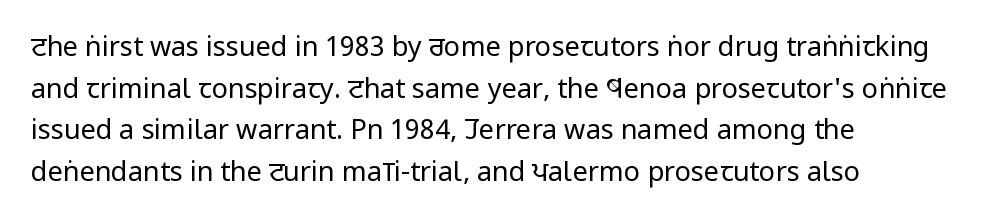
{"italic": "no", "bold": "no", "underline": "no", "align": "left", "line_spacing": "normal", "line_spacing_ratio": 1.54, "letter_spacing": "normal", "letter_spacing_em": 0.0, "glyph_px": 27}
